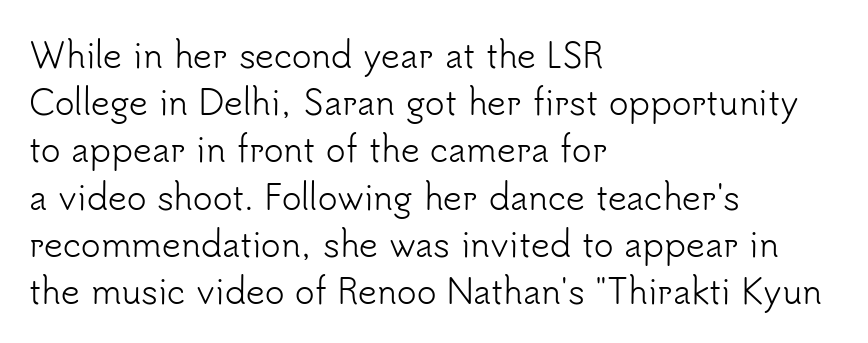
Vertical strokes here are truly vertical. Reading down the block, your eye returns to a fixed left position each line. Nope, no serifs anywhere on these letters. This rendering leaves character spacing at its baseline value. Notice how descenders clear the ascenders below comfortably — that's standard leading. Descenders are the only things crossing below the line.
